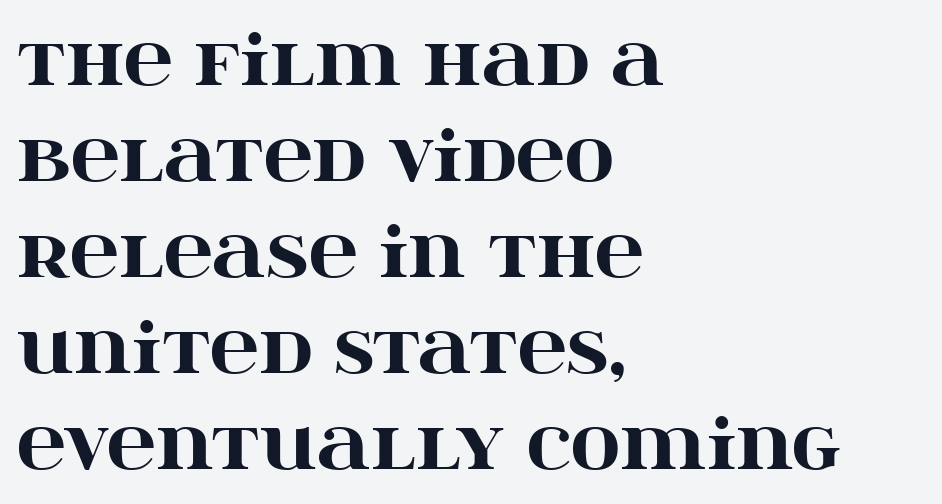
Q: Is the text bold? A: Yes.
Q: Is the text italic (slanted)? A: No, it is upright.
Q: Is the typeface a serif or a sans-serif typeface? A: Serif.
Q: Is the text underlined? A: No.
Q: How is the paragraph aligned? A: Left-aligned.
Q: Is the spacing between letters normal or unusually wide? A: Normal.
Q: Is the spacing between lines tight, normal or loose? A: Normal.
Q: Width (condensed, normal, or wide)? A: Wide.
Q: Stroke contrast? A: High.
Q: x-height? A: Large.
Q: Monospaced? A: No.
